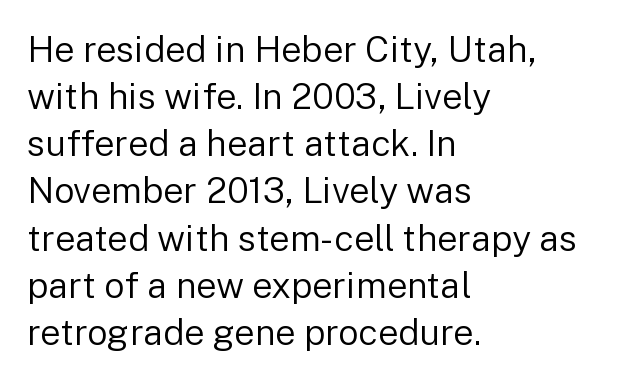
What stands out about the letter spacing? Nothing — it is the standard amount. This rendering features lettering with no underline. Regarding serifs, this sample does without them. Spacing verdict: proportional, widths tailored to each character. Do the letters lean? They stand straight.
